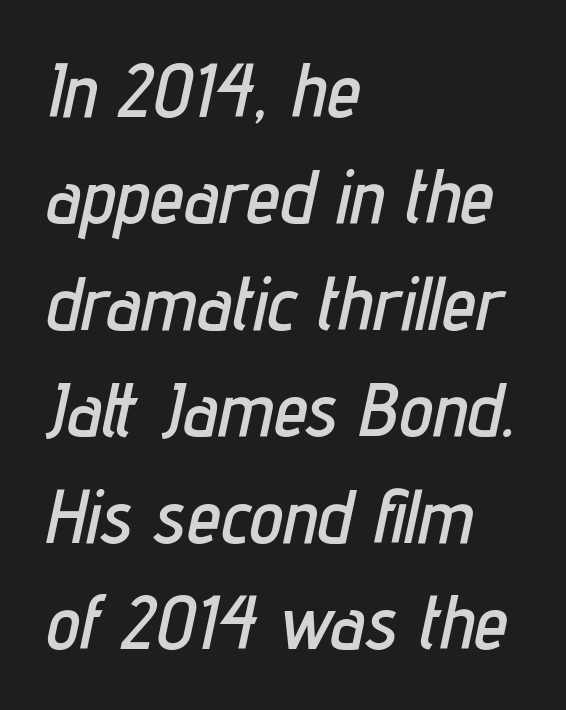
Q: Is the text italic (slanted)? A: Yes, it leans right by about 12 degrees.
Q: Is the text underlined? A: No.
Q: How is the paragraph aligned? A: Left-aligned.
Q: Is the spacing between letters normal or unusually wide? A: Normal.
Q: Is the spacing between lines tight, normal or loose? A: Normal.
Q: Width (condensed, normal, or wide)? A: Condensed.
Q: Stroke contrast? A: Low.
Q: x-height? A: Medium.
Q: Monospaced? A: No.
